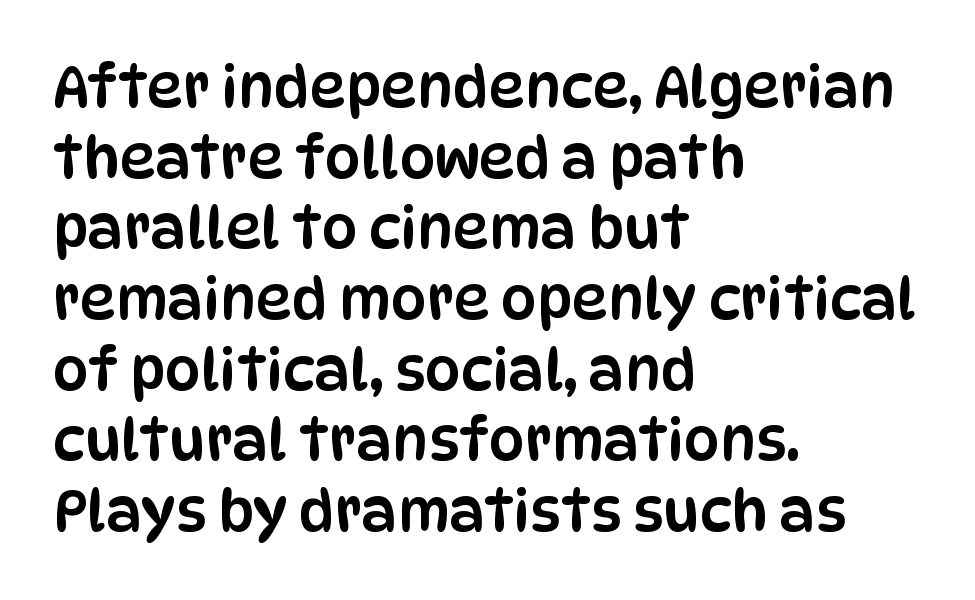
The type sits square on the baseline with zero lean. The zone under the glyphs is completely vacant. Notice how the passage keeps a crisp vertical edge on the left only. These lines are rendered in a variable-pitch font. Unlike a traditional serif, this face leaves its strokes unadorned. There is no visible air inserted between adjacent glyphs.
